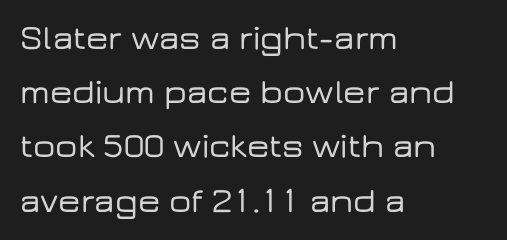
Line beginnings align vertically; line endings do not. Quick note: interline space is typical. Glyph-to-glyph distance matches everyday printed text. Do the characters align in a grid? No, the font is proportional. Descenders hang freely into open space. Nope, no serifs anywhere on these letters.
